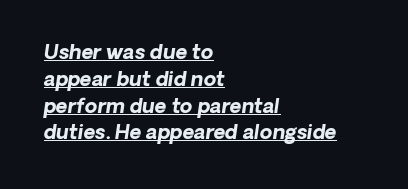
Q: Is the text bold? A: Yes.
Q: Is the text italic (slanted)? A: Yes, it leans right by about 8 degrees.
Q: Is the text underlined? A: Yes.
Q: How is the paragraph aligned? A: Left-aligned.
Q: Is the spacing between letters normal or unusually wide? A: Normal.
Q: Is the spacing between lines tight, normal or loose? A: Normal.
